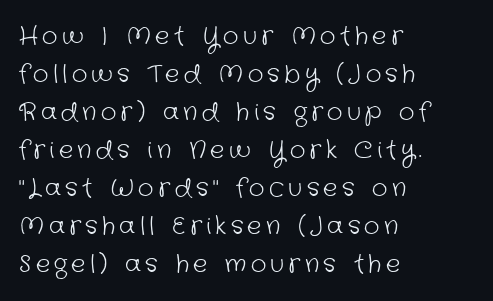
{"bold": "no", "underline": "no", "align": "left", "line_spacing": "normal", "line_spacing_ratio": 1.58, "glyph_px": 24}
